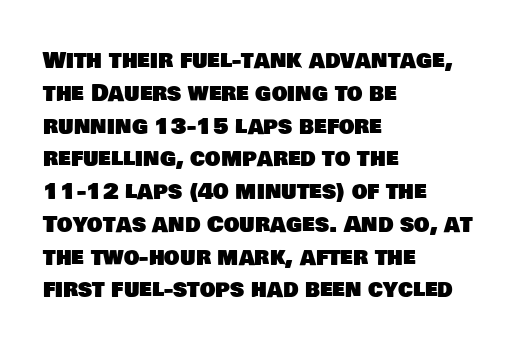
Q: Is the text underlined? A: No.
Q: How is the paragraph aligned? A: Left-aligned.
Q: Is the spacing between letters normal or unusually wide? A: Normal.
Q: Is the spacing between lines tight, normal or loose? A: Normal.
